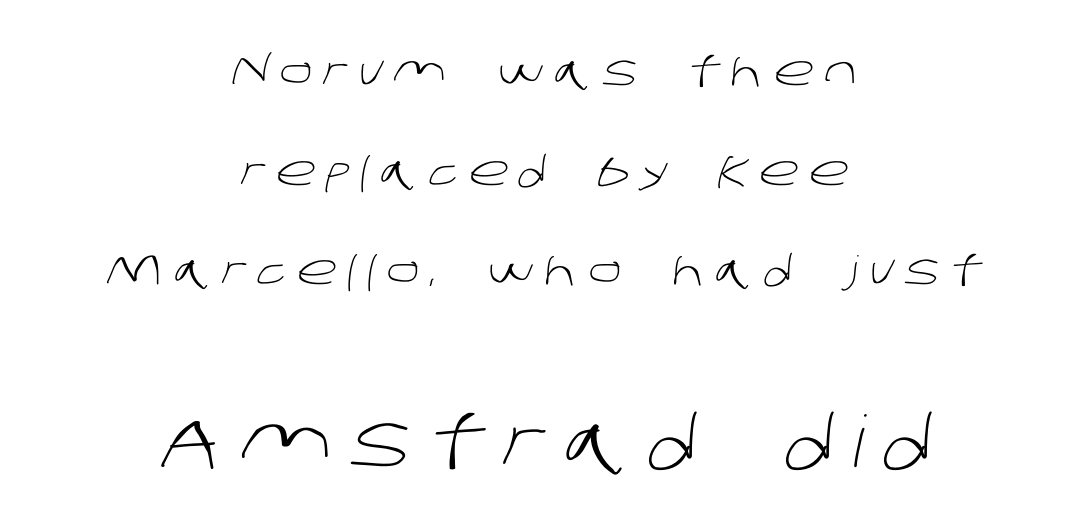
The image shows 71 px light sans-serif type; set centered, loose line spacing (2.43x), unusually wide letter spacing (+0.27 em), not underlined; the second (bottom) block is 1.73x larger; low stroke contrast and a large x-height.
